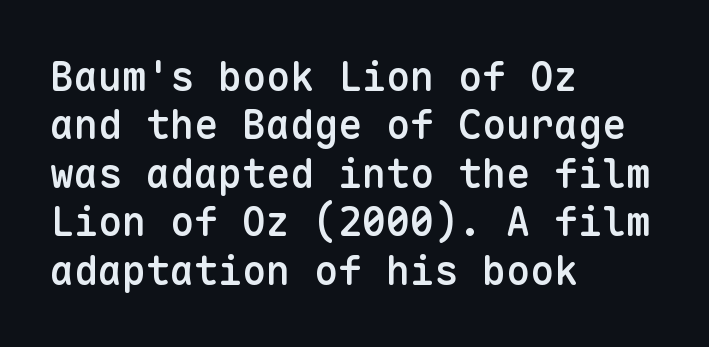
Q: Is the text bold? A: Semi-bold.
Q: Is the text italic (slanted)? A: No, it is upright.
Q: Is the typeface a serif or a sans-serif typeface? A: Sans-serif.
Q: Is the text underlined? A: No.
Q: How is the paragraph aligned? A: Left-aligned.
Q: Is the spacing between letters normal or unusually wide? A: Normal.
Q: Width (condensed, normal, or wide)? A: Normal.
Q: Stroke contrast? A: Low.
Q: x-height? A: Medium.
Q: Monospaced? A: Yes.
